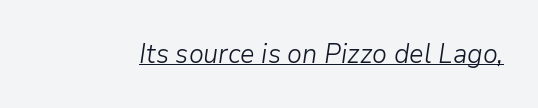
Q: Is the text bold? A: No.
Q: Is the text italic (slanted)? A: Yes, it leans right by about 9 degrees.
Q: Is the text underlined? A: Yes.
Q: Is the spacing between letters normal or unusually wide? A: Normal.
